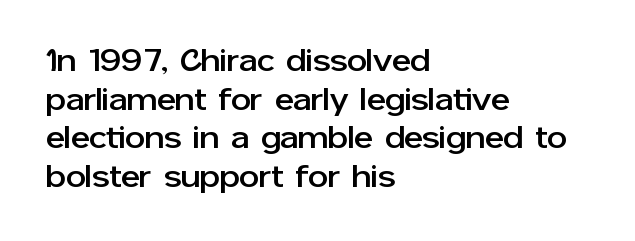
{"serif": "no", "italic": "no", "width": "normal", "stroke_contrast": "low", "x_height": "medium", "monospaced": "no", "underline": "no", "align": "left", "line_spacing_ratio": 1.21, "letter_spacing": "normal", "letter_spacing_em": 0.0, "glyph_px": 32}
